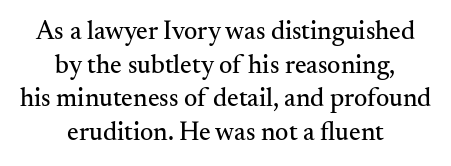
A typesetter would call this zero additional tracking. The lettering holds an erect, upright posture throughout. Is there much room between lines? A standard amount, neither cramped nor airy. Decoration check: the copy has no underline. Reading down the block, each line starts at a different indent, mirrored at its end.
